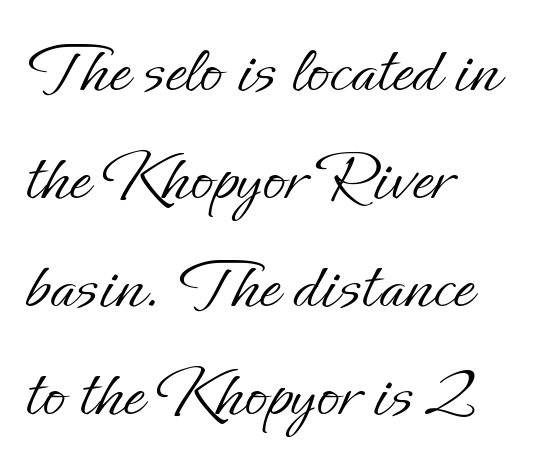
{"bold": "no", "weight": "light", "width": "normal", "stroke_contrast": "low", "x_height": "small", "monospaced": "no", "underline": "no", "align": "left", "line_spacing": "normal", "line_spacing_ratio": 1.46, "letter_spacing": "normal", "letter_spacing_em": 0.0, "glyph_px": 74}
